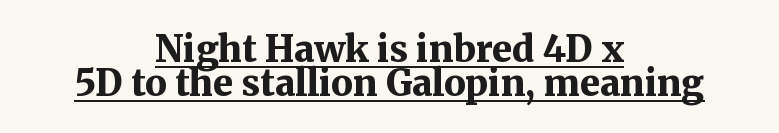
{"serif": "yes", "italic": "no", "bold": "yes", "weight": "bold", "width": "normal", "stroke_contrast": "medium", "x_height": "medium", "monospaced": "no", "underline": "yes", "align": "center", "line_spacing": "tight", "line_spacing_ratio": 0.95, "letter_spacing": "normal", "letter_spacing_em": 0.0, "glyph_px": 36}
